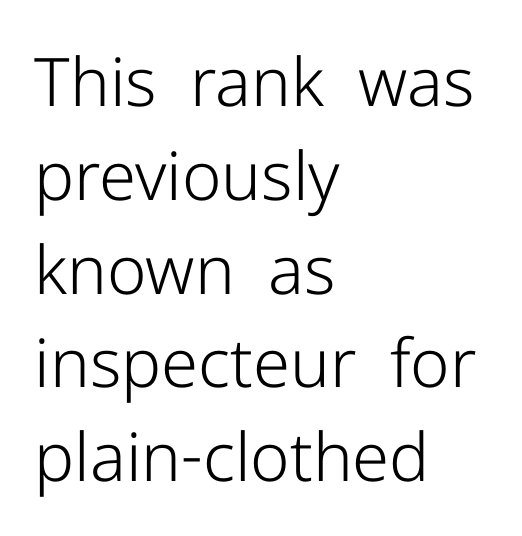
Heaviness? Minimal to ordinary, like unemphasized prose. Looks like regular typesetting: each glyph gets only the width it needs. The space directly below the letters is spotless. Each word holds together tightly as a unit, with standard inter-letter gaps. Look at the bottom of the vertical strokes: they stop flat, with no serifs. Regarding leading, the lines here are spaced in the standard way.
